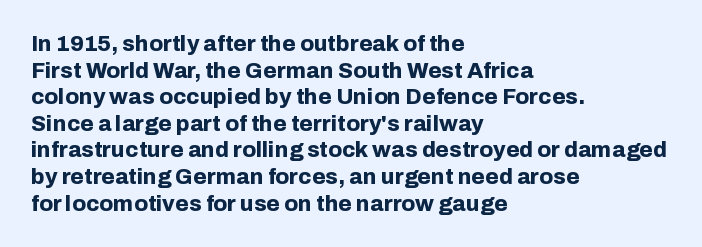
Q: Is the text bold? A: Yes.
Q: Is the text italic (slanted)? A: No, it is upright.
Q: Is the text underlined? A: No.
Q: How is the paragraph aligned? A: Left-aligned.
Q: Is the spacing between letters normal or unusually wide? A: Normal.
